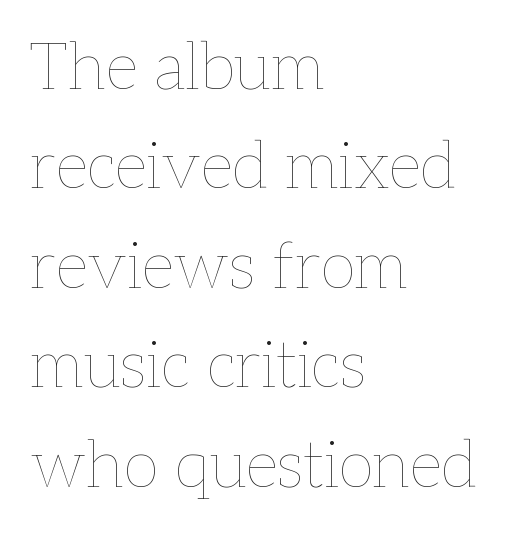
Q: Is the text bold? A: No.
Q: Is the text italic (slanted)? A: No, it is upright.
Q: Is the text underlined? A: No.
Q: How is the paragraph aligned? A: Left-aligned.
Q: Is the spacing between letters normal or unusually wide? A: Normal.
Q: Is the spacing between lines tight, normal or loose? A: Normal.
Q: Width (condensed, normal, or wide)? A: Normal.
Q: Stroke contrast? A: Low.
Q: x-height? A: Medium.
Q: Monospaced? A: No.
